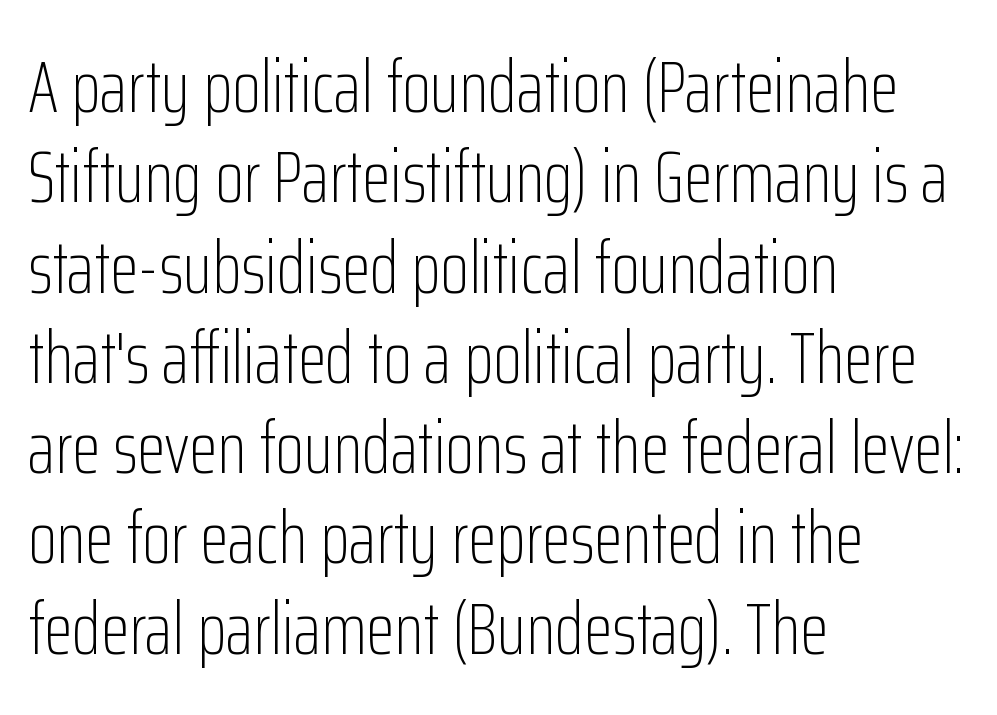
A clean baseline with only descenders dipping below it. Varying glyph widths throughout — classic text-font behaviour. Teacher's note: observe the even left margin — that is flush-left alignment. Type style note: lacks serifs.
